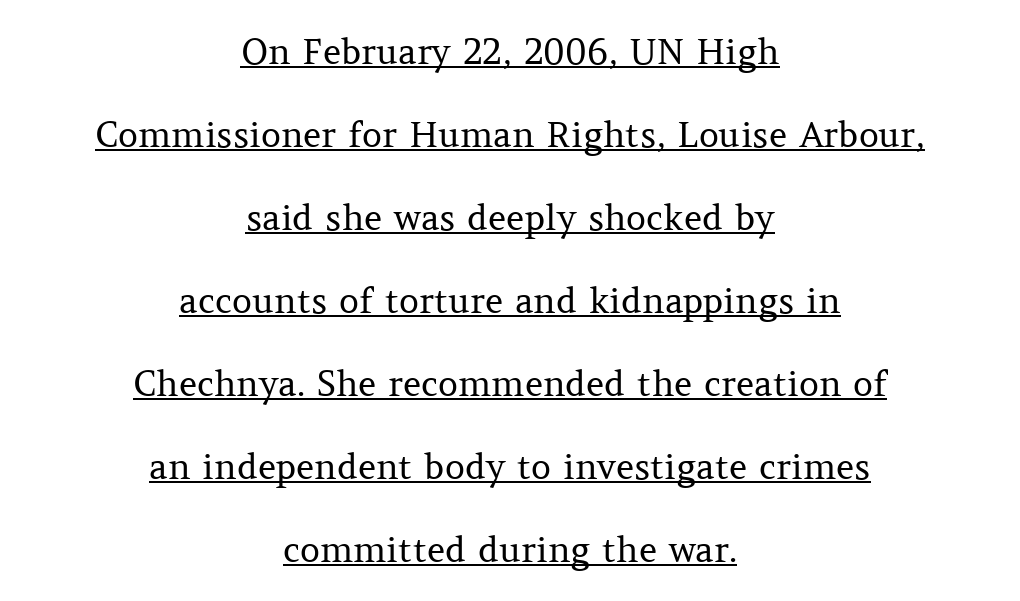
{"serif": "yes", "italic": "no", "bold": "no", "weight": "regular", "width": "normal", "stroke_contrast": "medium", "x_height": "medium", "monospaced": "no", "underline": "yes", "align": "center", "line_spacing": "loose", "line_spacing_ratio": 2.37, "letter_spacing": "normal", "letter_spacing_em": 0.0, "glyph_px": 35}
